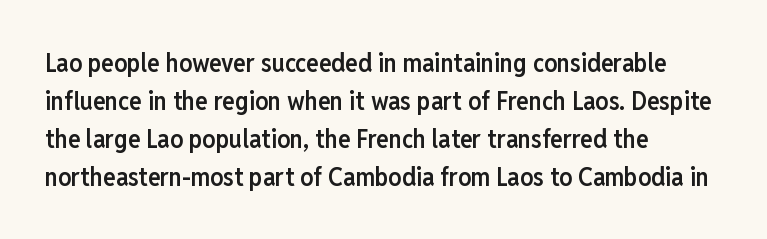
The image shows 26 px text type, upright; set left-aligned, normal line spacing (1.46x), normal letter spacing, not underlined.
